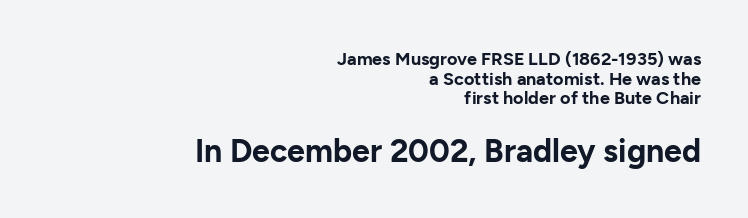
What stands out about the letter spacing? Nothing — it is the standard amount. Italic: no, the glyphs are upright roman. Emphasis by weight is at full strength: bold. Baseline-to-baseline distance is barely more than the letter height.
